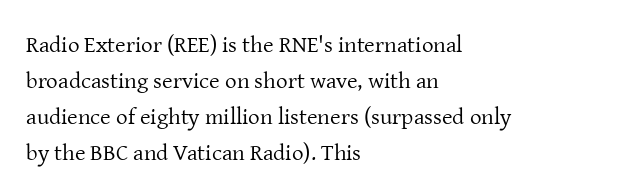
{"italic": "no", "bold": "no", "underline": "no", "align": "left", "line_spacing": "normal", "line_spacing_ratio": 1.56, "letter_spacing": "normal", "letter_spacing_em": 0.0, "glyph_px": 23}
